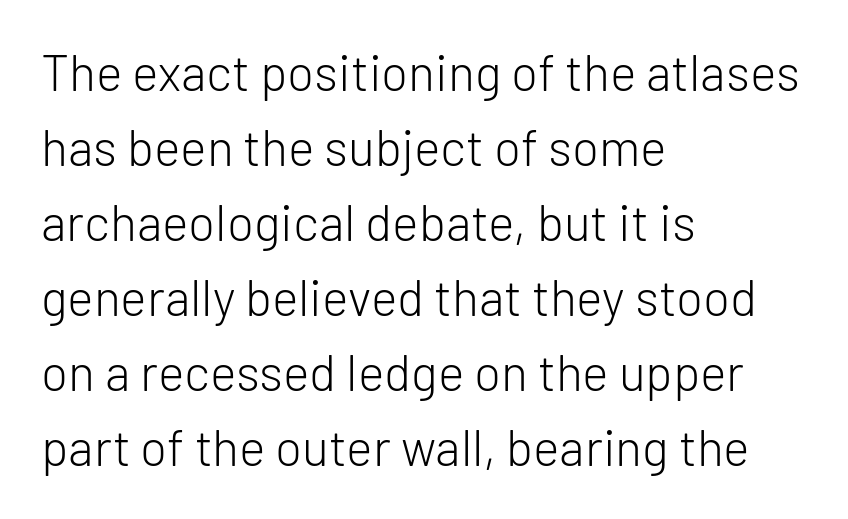
{"serif": "no", "italic": "no", "bold": "no", "weight": "light", "width": "normal", "stroke_contrast": "low", "x_height": "medium", "monospaced": "no", "underline": "no", "align": "left", "line_spacing": "normal", "line_spacing_ratio": 1.5, "letter_spacing": "normal", "letter_spacing_em": 0.0, "glyph_px": 50}
